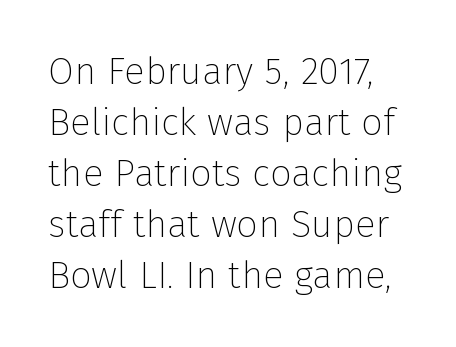
The image shows 38 px thin sans-serif type, upright; set normal line spacing (1.34x), normal letter spacing, not underlined; low stroke contrast and a medium x-height.
